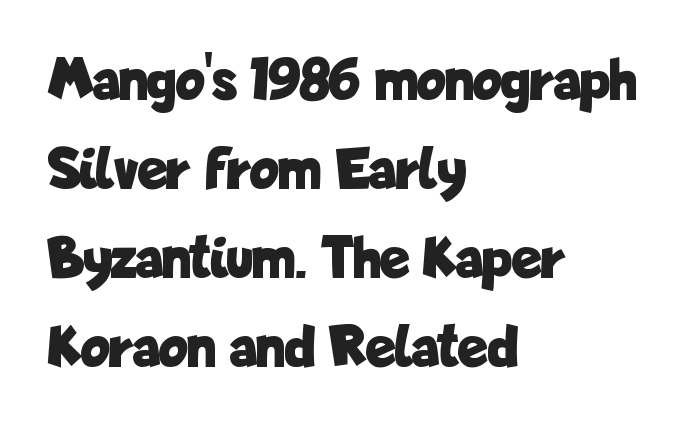
Vertical spacing — default. These lines stack with their left ends in a neat column. Serifs: no, the terminals of the letterforms are clean. Descender tails drop into unmarked territory. Caption: standard tracking, unaltered. You could not count columns in this text — the font is proportionally spaced.
